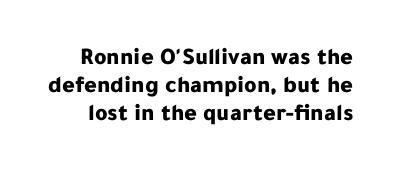
Q: Is the text bold? A: Yes.
Q: Is the text italic (slanted)? A: No, it is upright.
Q: Is the text underlined? A: No.
Q: Is the spacing between letters normal or unusually wide? A: Normal.
